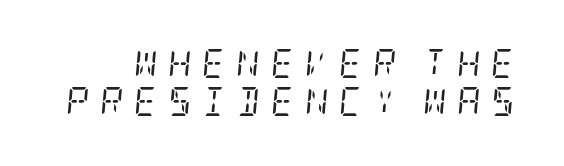
No word sits above an underline. Is the letter spacing exaggerated? Yes — the characters are pushed far apart. In terms of letterform style, serifs are clearly present. An italicized treatment has been applied to the whole sample.
